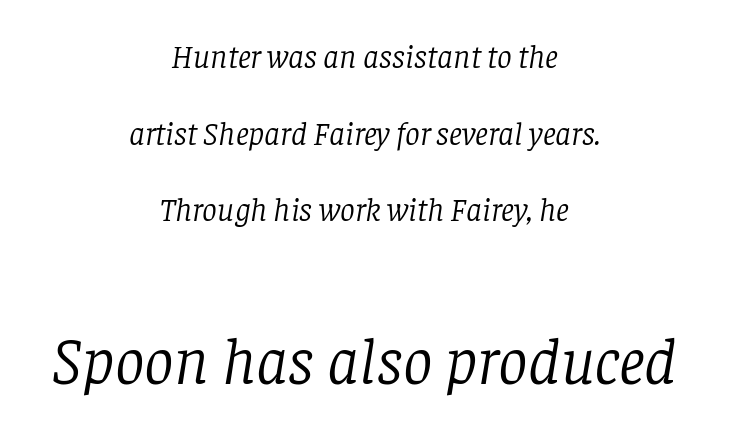
The image shows 66 px light serif type, italic (leaning right); set centered, loose line spacing (2.32x), normal letter spacing, not underlined; the second (bottom) block is 2.0x larger; low stroke contrast and a large x-height.
